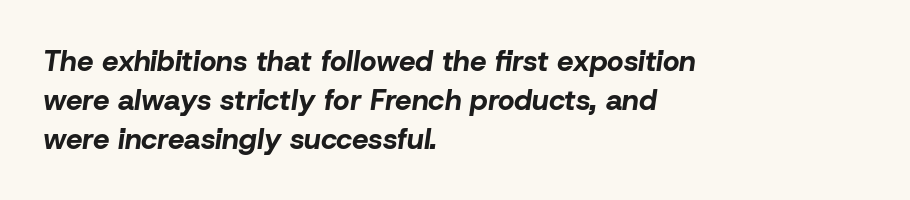
{"italic": "yes", "lean": "right", "slant_degrees": 8, "bold": "yes", "weight": "bold", "width": "normal", "stroke_contrast": "low", "x_height": "medium", "monospaced": "no", "underline": "no", "align": "left", "line_spacing": "normal", "line_spacing_ratio": 1.34, "letter_spacing": "normal", "letter_spacing_em": 0.0, "glyph_px": 29}
